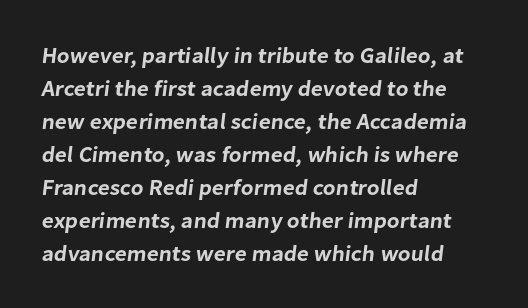
Q: Is the text underlined? A: No.
Q: How is the paragraph aligned? A: Left-aligned.
Q: Is the spacing between letters normal or unusually wide? A: Normal.
Q: Is the spacing between lines tight, normal or loose? A: Normal.
